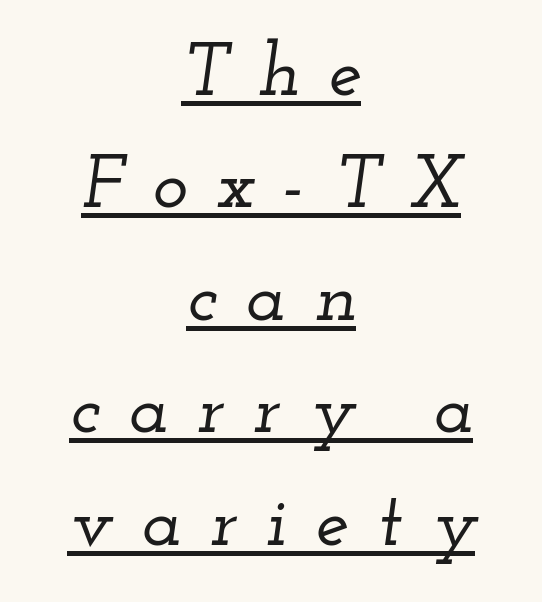
{"serif": "yes", "italic": "yes", "lean": "right", "slant_degrees": 12, "width": "wide", "stroke_contrast": "low", "x_height": "small", "monospaced": "no", "underline": "yes", "align": "center", "line_spacing": "normal", "line_spacing_ratio": 1.5, "letter_spacing": "wide", "letter_spacing_em": 0.38, "glyph_px": 75}
